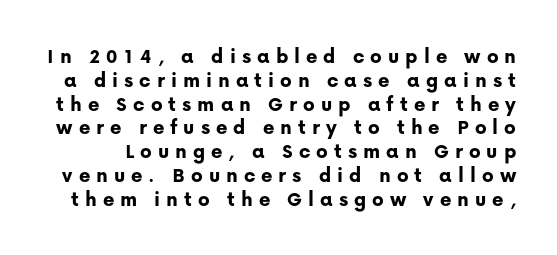
The image shows 22 px bold type, upright; set tight line spacing (1.08x), unusually wide letter spacing (+0.27 em), not underlined.
